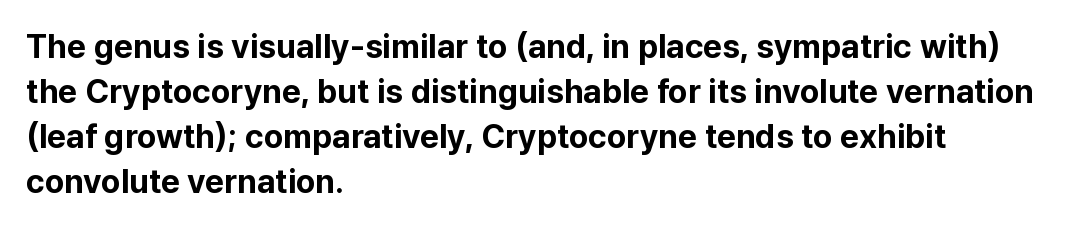
{"serif": "no", "italic": "no", "bold": "yes", "weight": "bold", "width": "normal", "stroke_contrast": "low", "x_height": "medium", "monospaced": "no", "underline": "no", "align": "left", "line_spacing": "normal", "line_spacing_ratio": 1.36, "letter_spacing": "normal", "letter_spacing_em": 0.0, "glyph_px": 33}
